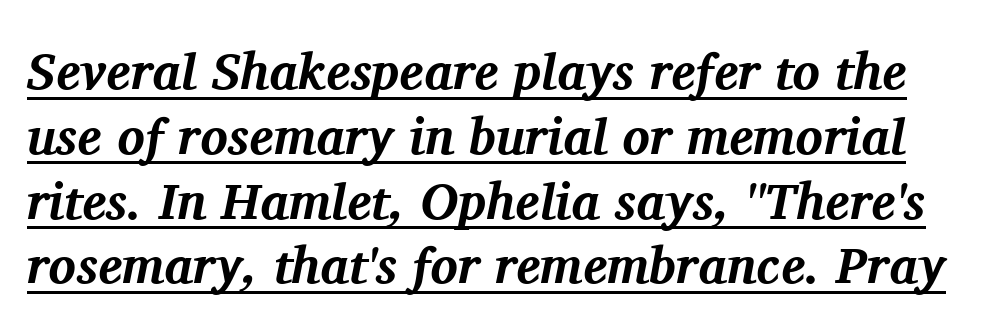
{"serif": "yes", "italic": "yes", "lean": "right", "slant_degrees": 11, "bold": "yes", "weight": "bold", "width": "normal", "stroke_contrast": "medium", "x_height": "medium", "monospaced": "no", "underline": "yes", "line_spacing": "normal", "line_spacing_ratio": 1.27, "letter_spacing": "normal", "letter_spacing_em": 0.0, "glyph_px": 51}
